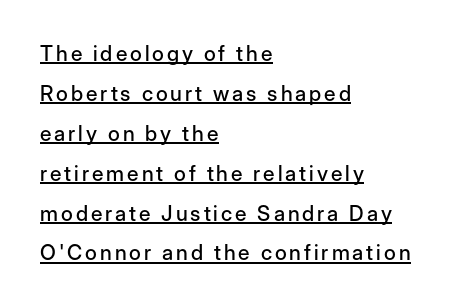
Designer's note — italics off, roman on. Like a heading marked for emphasis, these lines bear an underscore. The line-height multiplier appears high, well above default. Visually the block forms a straight wall on the left and a jagged coastline on the right.
